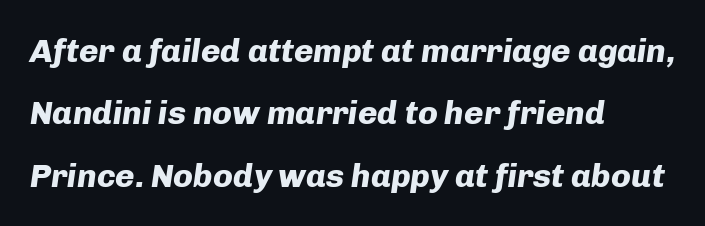
The lines in this sample share a left origin and differ only in where they stop. Inter-character spacing is left at the font's built-in metrics. Spacing verdict: proportional, widths tailored to each character. Weight check: bold — yes, fully. Quick note: underline off. There's an unmistakable incline to the writing here.
